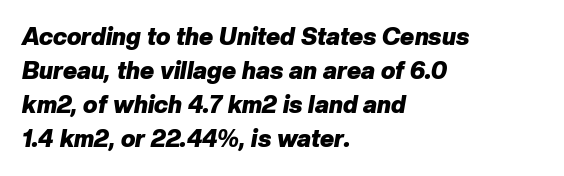
Rendered with sloped, italic letterforms. These lines stack with their left ends in a neat column. Notice how thick the strokes are: this is what a full bold looks like. Lines of text with bare space underneath. The vertical gap from one line to the next is medium.
